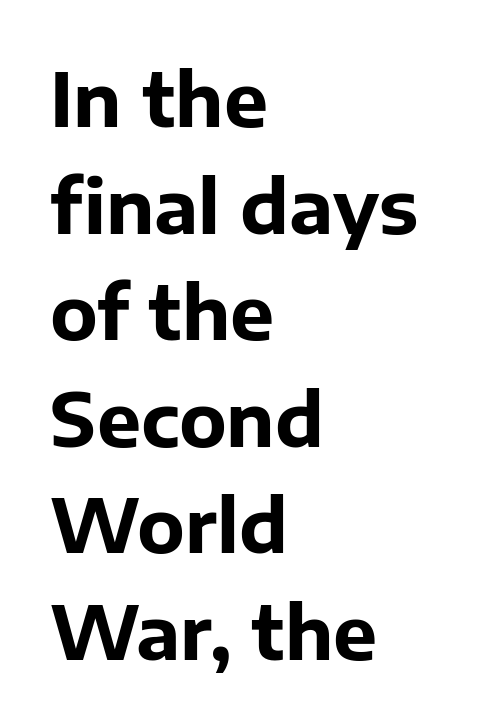
{"serif": "no", "italic": "no", "bold": "yes", "weight": "bold", "width": "normal", "stroke_contrast": "low", "x_height": "medium", "monospaced": "no", "underline": "no", "align": "left", "line_spacing": "normal", "line_spacing_ratio": 1.44, "letter_spacing": "normal", "letter_spacing_em": 0.0, "glyph_px": 74}
